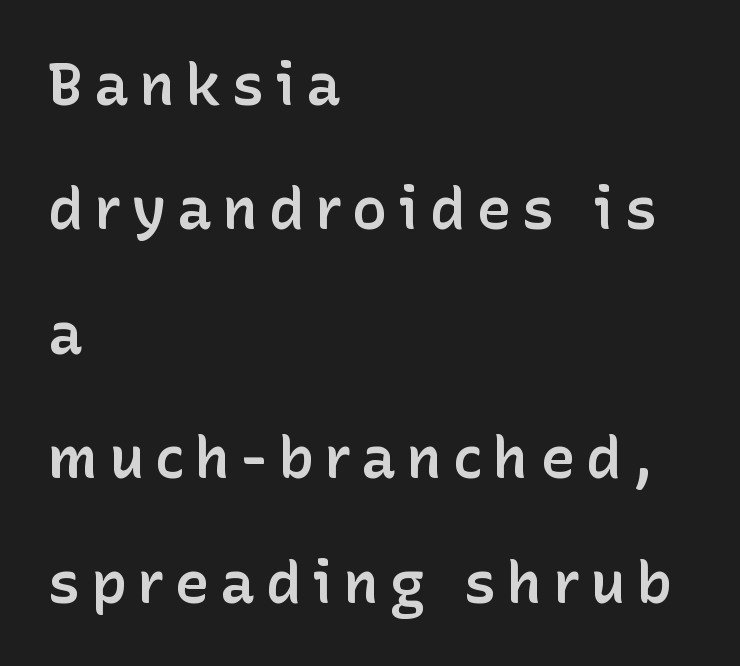
The image shows 59 px semibold sans-serif type, upright; set left-aligned, loose line spacing (2.11x), not underlined; low stroke contrast and a medium x-height.
